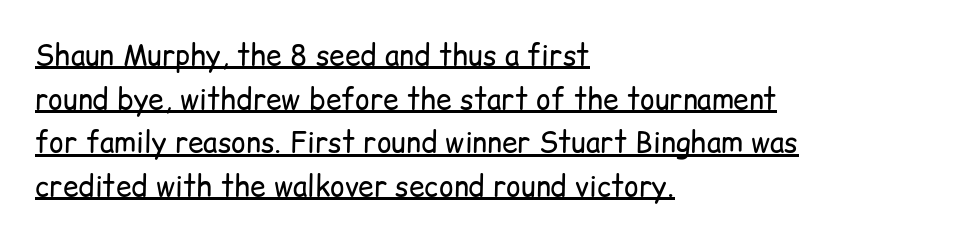
The text was rendered using a sans face with plain stroke endings. Each letter keeps its own natural width here, so spacing adapts to shape. Nobody touched the tracking dial on this one. Quick note: underline on. No extra ink here — the face is not bold. Characters remain perfectly vertical along every line.
